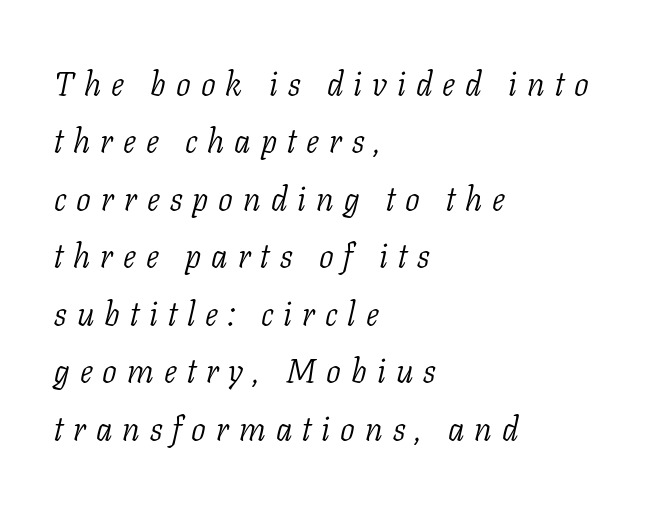
{"serif": "yes", "italic": "yes", "lean": "right", "slant_degrees": 11, "bold": "no", "weight": "light", "width": "normal", "stroke_contrast": "low", "x_height": "medium", "monospaced": "no", "underline": "no", "align": "left", "line_spacing_ratio": 1.74, "letter_spacing": "wide", "letter_spacing_em": 0.3, "glyph_px": 33}
